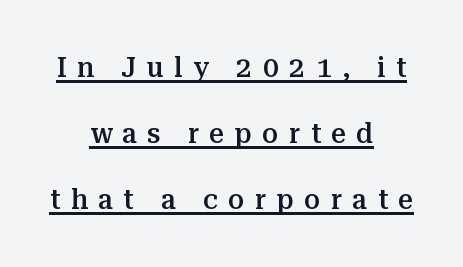
The image shows 29 px semibold serif type, upright; set centered, loose line spacing (2.27x), unusually wide letter spacing (+0.36 em), underlined; medium stroke contrast and a medium x-height.
